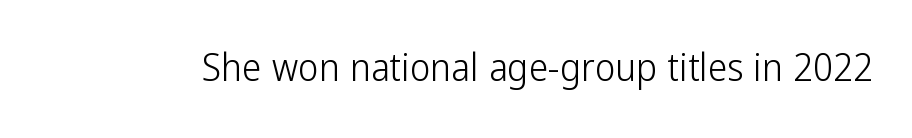
In terms of posture, this sample is upright. The tracking reads as untouched default to a designer's eye. This rendering features lettering with no underline. The passage shown is typed in a proportional face where columns would drift. This is not heavy type; no bold has been used.
